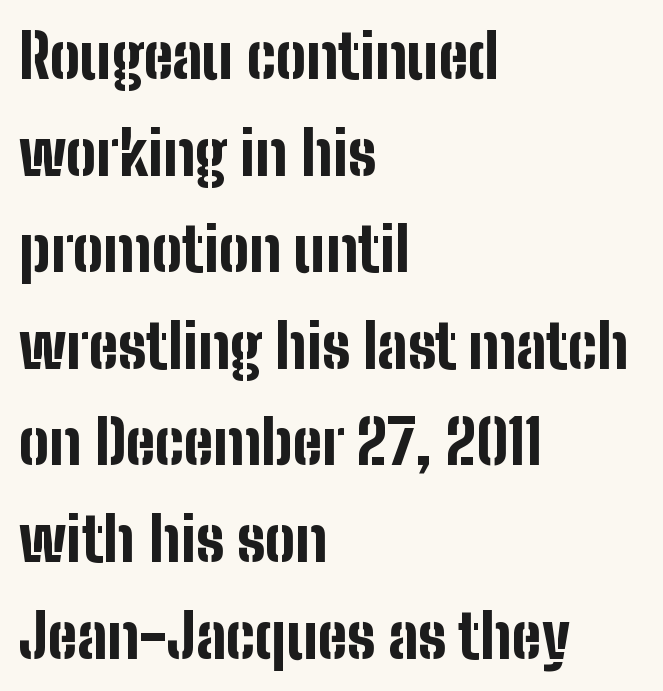
Q: Is the text bold? A: Yes.
Q: Is the text italic (slanted)? A: No, it is upright.
Q: Is the typeface a serif or a sans-serif typeface? A: Sans-serif.
Q: Is the text underlined? A: No.
Q: How is the paragraph aligned? A: Left-aligned.
Q: Is the spacing between letters normal or unusually wide? A: Normal.
Q: Is the spacing between lines tight, normal or loose? A: Normal.
Q: Width (condensed, normal, or wide)? A: Condensed.
Q: Stroke contrast? A: Low.
Q: x-height? A: Medium.
Q: Monospaced? A: No.
